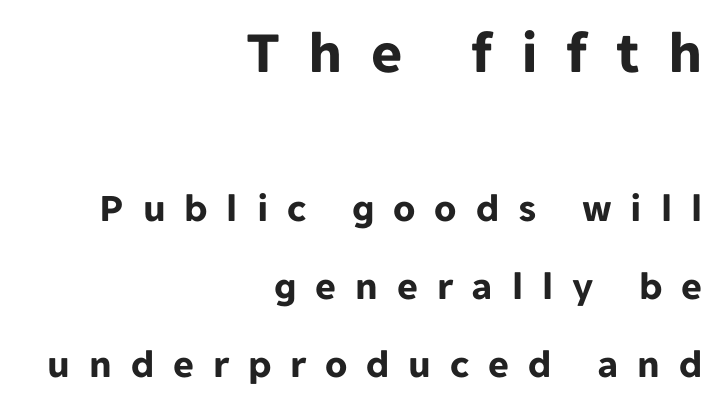
Q: Is the text bold? A: Yes.
Q: Is the text italic (slanted)? A: No, it is upright.
Q: Is the typeface a serif or a sans-serif typeface? A: Sans-serif.
Q: Is the text underlined? A: No.
Q: How is the paragraph aligned? A: Right-aligned.
Q: Is the spacing between letters normal or unusually wide? A: Unusually wide.
Q: Is the spacing between lines tight, normal or loose? A: Loose.
Q: Which block of text is set in a larger size, the first (top) or the second (bottom)? A: The first (top) one.
Q: Width (condensed, normal, or wide)? A: Normal.
Q: Stroke contrast? A: Low.
Q: x-height? A: Medium.
Q: Monospaced? A: No.
